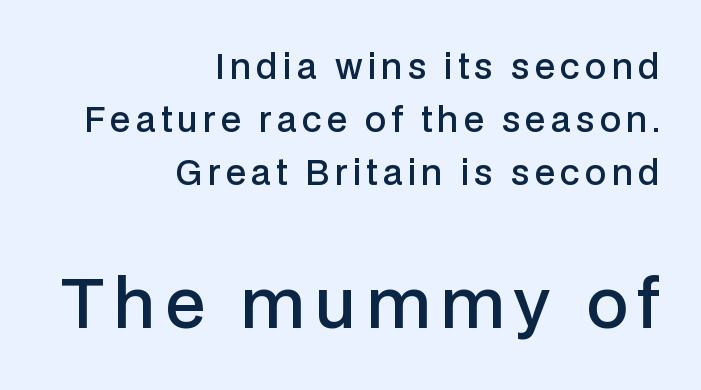
{"serif": "no", "italic": "no", "bold": "semi", "weight": "semibold", "width": "normal", "stroke_contrast": "low", "x_height": "medium", "monospaced": "no", "underline": "no", "align": "right", "line_spacing": "normal", "line_spacing_ratio": 1.56, "larger_block": "second", "size_ratio": 1.97, "glyph_px": 67}
